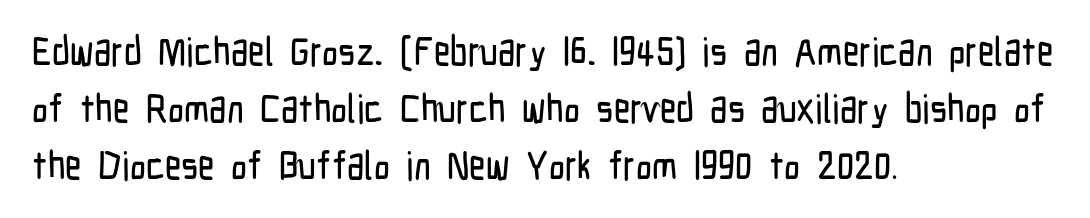
Q: Is the text italic (slanted)? A: No, it is upright.
Q: Is the typeface a serif or a sans-serif typeface? A: Sans-serif.
Q: Is the text underlined? A: No.
Q: How is the paragraph aligned? A: Left-aligned.
Q: Is the spacing between letters normal or unusually wide? A: Normal.
Q: Is the spacing between lines tight, normal or loose? A: Normal.
Q: Width (condensed, normal, or wide)? A: Condensed.
Q: Stroke contrast? A: Low.
Q: x-height? A: Medium.
Q: Monospaced? A: No.
